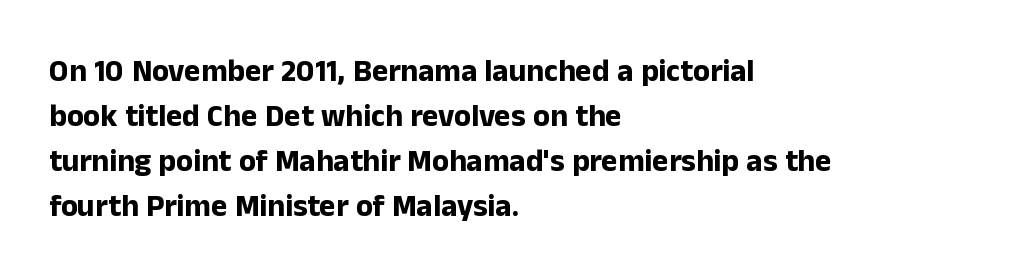
The image shows 31 px bold sans-serif type, upright; set left-aligned, normal line spacing (1.45x), normal letter spacing, not underlined; low stroke contrast and a medium x-height.
